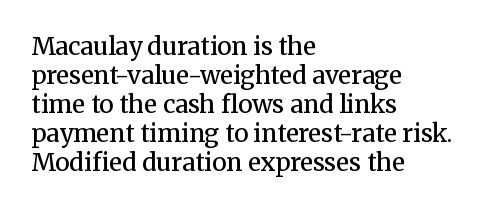
The image shows 24 px text type, upright; set left-aligned, line spacing 1.21x, normal letter spacing, not underlined.
